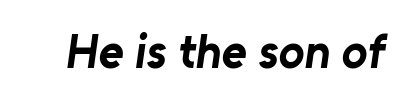
{"serif": "no", "bold": "yes", "weight": "bold", "width": "normal", "stroke_contrast": "low", "x_height": "medium", "monospaced": "no", "underline": "no", "letter_spacing": "normal", "letter_spacing_em": 0.0, "glyph_px": 48}
